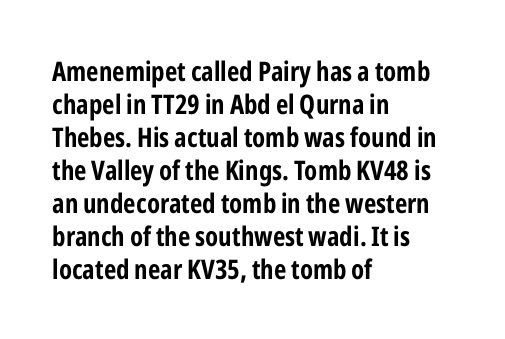
Q: Is the text bold? A: Yes.
Q: Is the text italic (slanted)? A: No, it is upright.
Q: Is the text underlined? A: No.
Q: How is the paragraph aligned? A: Left-aligned.
Q: Is the spacing between letters normal or unusually wide? A: Normal.
